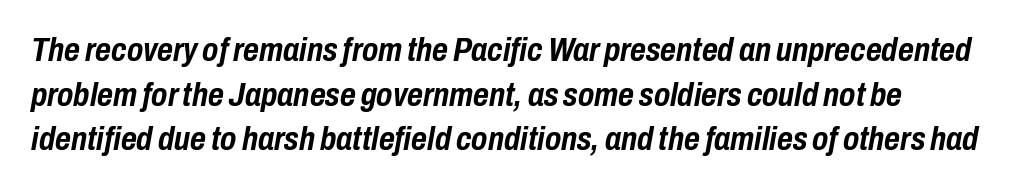
Character widths vary here, with narrow letters taking less room than wide ones. Compared with an ordinary text face, these strokes are far heavier — a full bold. Default kerning and tracking; the words read as compact shapes. In terms of leading, this rendering sits right in the middle. Anything drawn beneath the words? Only blank space. In terms of posture, this sample is oblique.
